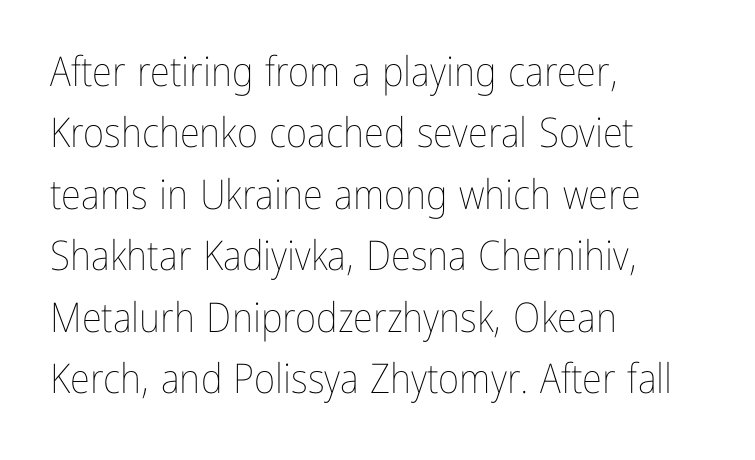
{"italic": "no", "bold": "no", "weight": "thin", "width": "condensed", "stroke_contrast": "low", "x_height": "medium", "monospaced": "no", "underline": "no", "align": "left", "line_spacing": "normal", "line_spacing_ratio": 1.5, "letter_spacing": "normal", "letter_spacing_em": 0.0, "glyph_px": 41}
